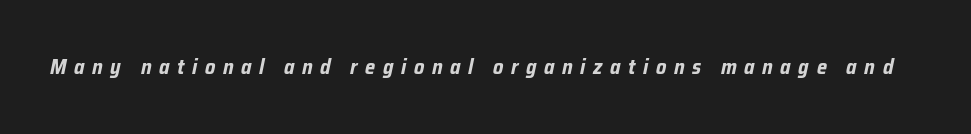
Q: Is the text bold? A: Yes.
Q: Is the text italic (slanted)? A: Yes, it leans right by about 12 degrees.
Q: Is the text underlined? A: No.
Q: Is the spacing between letters normal or unusually wide? A: Unusually wide.
